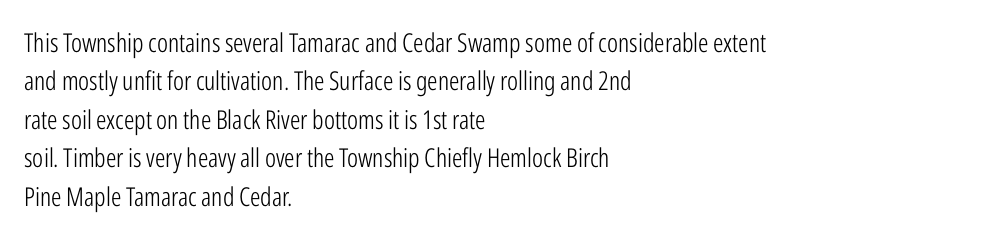
The image shows 26 px text type, upright; set left-aligned, normal line spacing (1.48x), normal letter spacing, not underlined.
